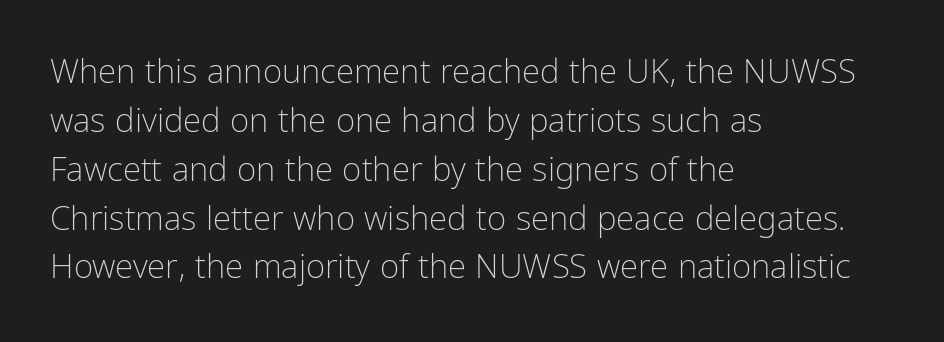
Q: Is the text bold? A: No.
Q: Is the text italic (slanted)? A: No, it is upright.
Q: Is the typeface a serif or a sans-serif typeface? A: Sans-serif.
Q: Is the text underlined? A: No.
Q: How is the paragraph aligned? A: Left-aligned.
Q: Is the spacing between letters normal or unusually wide? A: Normal.
Q: Is the spacing between lines tight, normal or loose? A: Normal.
Q: Width (condensed, normal, or wide)? A: Condensed.
Q: Stroke contrast? A: Low.
Q: x-height? A: Medium.
Q: Monospaced? A: No.
